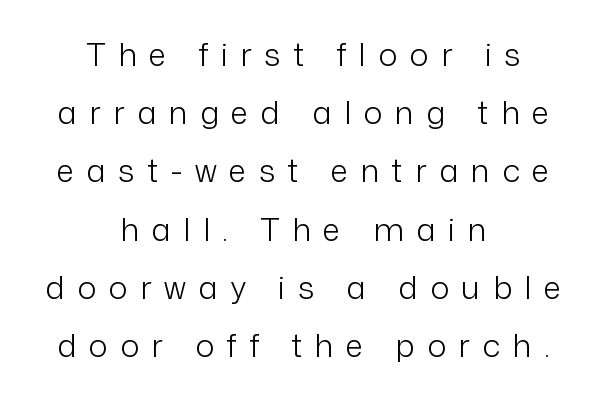
{"serif": "no", "italic": "no", "bold": "no", "weight": "light", "width": "normal", "stroke_contrast": "low", "x_height": "medium", "monospaced": "no", "underline": "no", "align": "center", "line_spacing_ratio": 1.82, "letter_spacing": "wide", "letter_spacing_em": 0.39, "glyph_px": 32}
